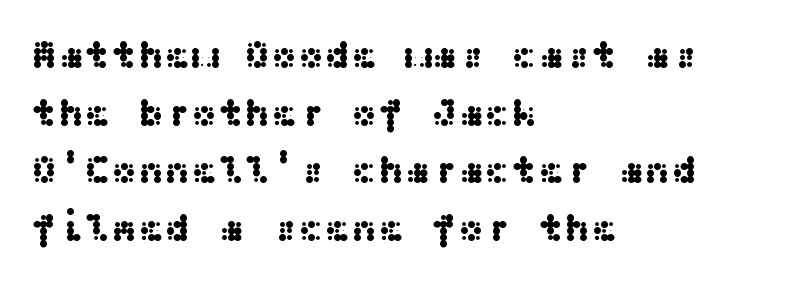
Q: Is the text italic (slanted)? A: No, it is upright.
Q: Is the typeface a serif or a sans-serif typeface? A: Sans-serif.
Q: Is the text underlined? A: No.
Q: How is the paragraph aligned? A: Left-aligned.
Q: Is the spacing between letters normal or unusually wide? A: Normal.
Q: Is the spacing between lines tight, normal or loose? A: Normal.
Q: Width (condensed, normal, or wide)? A: Wide.
Q: Stroke contrast? A: Medium.
Q: x-height? A: Medium.
